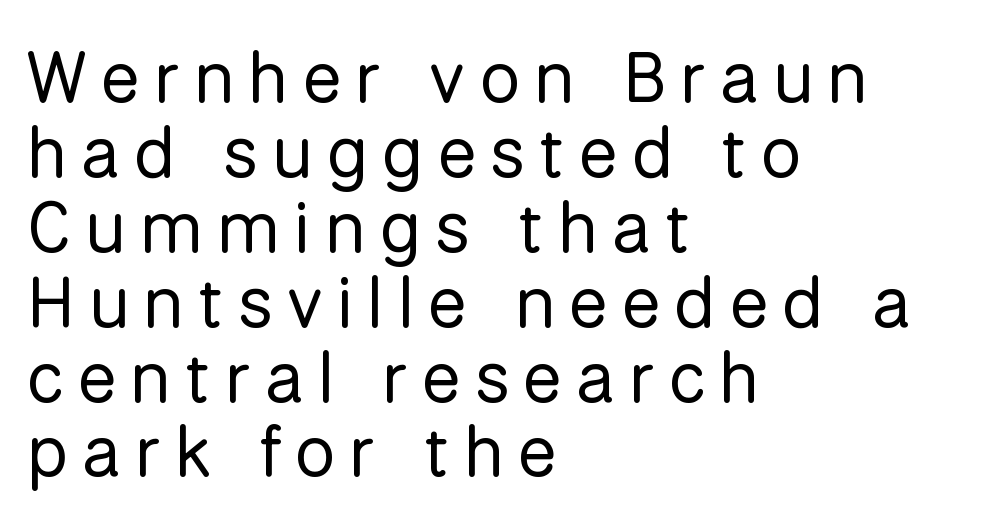
{"serif": "no", "italic": "no", "bold": "no", "weight": "regular", "width": "normal", "stroke_contrast": "low", "x_height": "medium", "monospaced": "no", "underline": "no", "align": "left", "line_spacing": "tight", "line_spacing_ratio": 1.04, "letter_spacing": "wide", "letter_spacing_em": 0.2, "glyph_px": 72}
